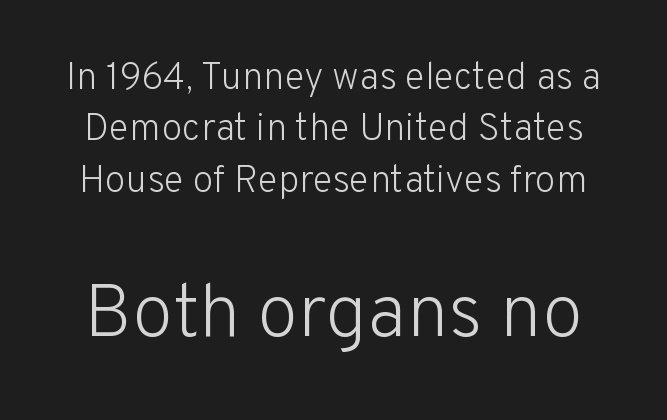
Observe the ordinary spacing: letters are neighbours, not strangers. This is sans-serif lettering, the kind often seen on screens and signage. Quick note: not italic, upright. A normal amount of white space separates one row of letters from the next. Do the characters align in a grid? No, the font is proportional.
